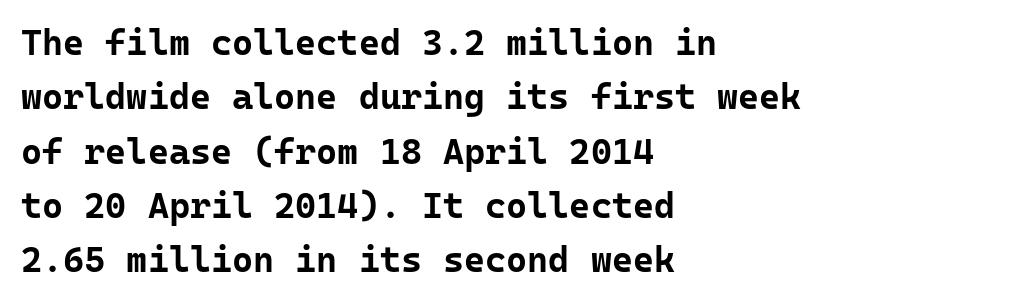
Clear beneath every line of the passage. Heavy, bold letterforms. Look at the bottom of the vertical strokes: they stop flat, with no serifs. This sample uses plain, unmodified letter spacing. Monospaced: the letters line up in strict vertical columns. Regarding leading, the lines here are spaced in the standard way.
